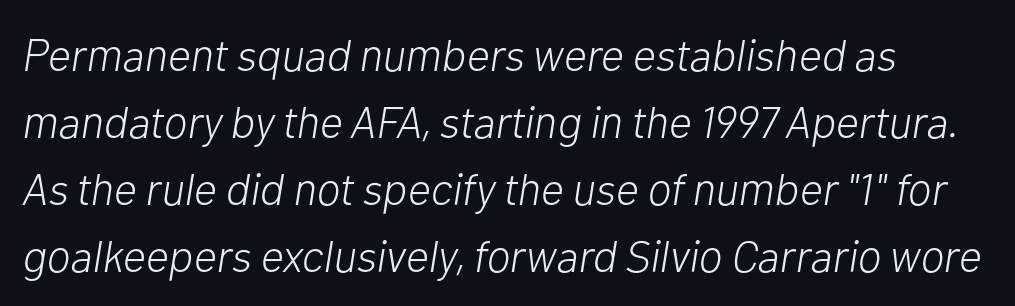
{"italic": "yes", "lean": "right", "slant_degrees": 10, "bold": "no", "weight": "light", "width": "normal", "stroke_contrast": "low", "x_height": "medium", "monospaced": "no", "underline": "no", "line_spacing": "normal", "line_spacing_ratio": 1.49, "letter_spacing": "normal", "letter_spacing_em": 0.0, "glyph_px": 45}
